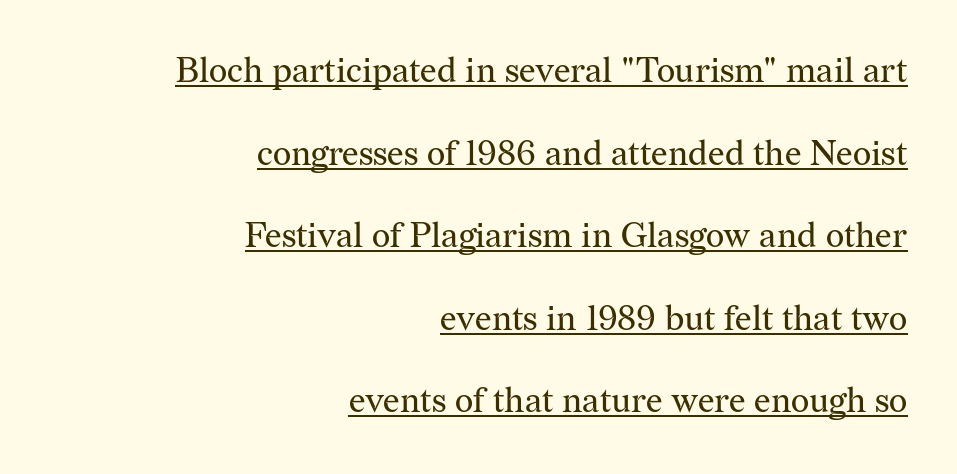
{"serif": "yes", "italic": "no", "bold": "no", "weight": "regular", "width": "normal", "stroke_contrast": "medium", "x_height": "medium", "monospaced": "no", "underline": "yes", "align": "right", "line_spacing": "loose", "line_spacing_ratio": 2.36, "letter_spacing": "normal", "letter_spacing_em": 0.0, "glyph_px": 35}
